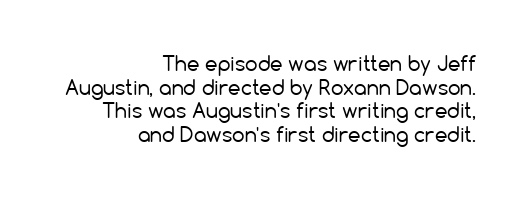
The image shows 20 px text type, upright; set right-aligned, line spacing 1.18x, normal letter spacing, not underlined.
